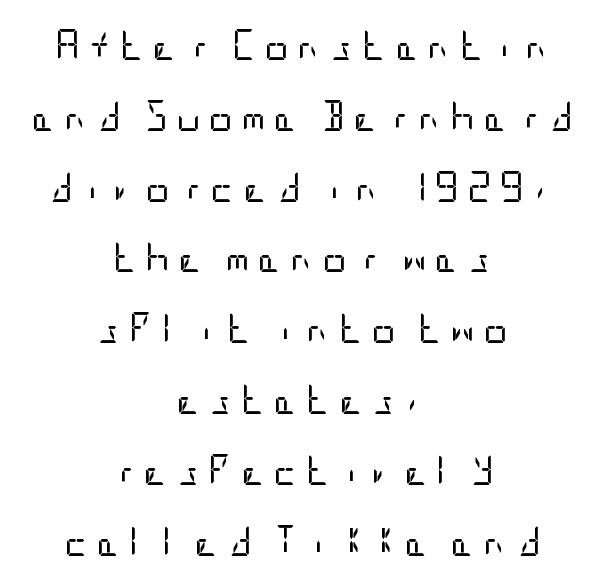
A typesetter would mark this as roman, not italic. The line texture is sparse and dotted thanks to wide tracking. The space between consecutive lines is lavish. No letter is thick-stroked: the sample isn't bold. Decoration check: the copy has no underline. One-word summary of the alignment: center.
